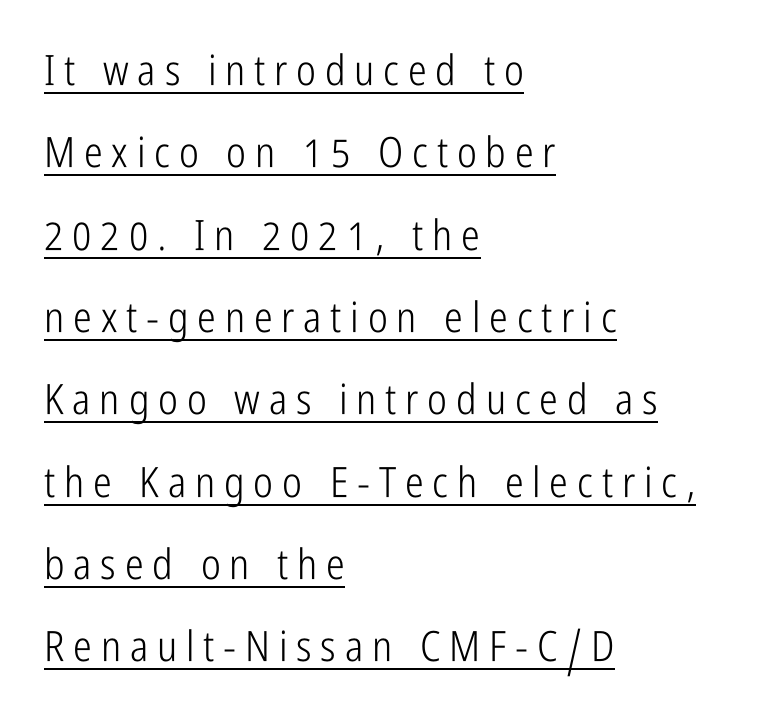
The image shows 42 px light, condensed sans-serif type, upright; set left-aligned, loose line spacing (1.96x), unusually wide letter spacing (+0.21 em), underlined; low stroke contrast and a medium x-height.
